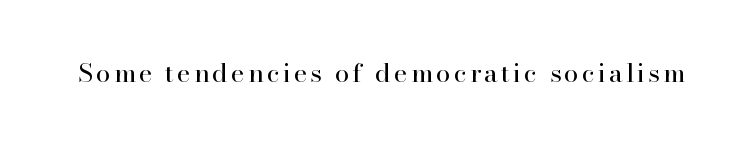
The image shows 26 px text type, upright; set not underlined.
